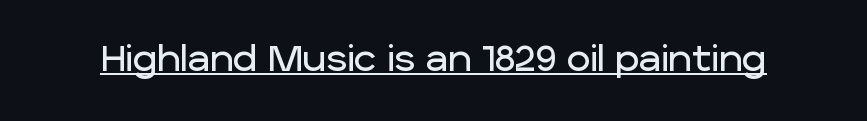
You could not count columns in this text — the font is proportionally spaced. Does a line run under the words? Yes, clearly. Every character sits straight up, as roman type does. Note: no serifs on the glyphs. Glyph-to-glyph distance matches everyday printed text.
